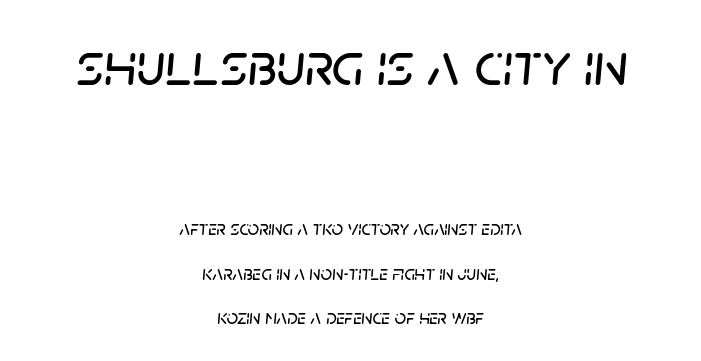
The type is set solid horizontally, with unmodified tracking. The designer dialed line spacing up above the default. A typesetter would mark this as italic. Has an underline been added? It has not. Reading top to bottom, the characters get smaller at the block break.
